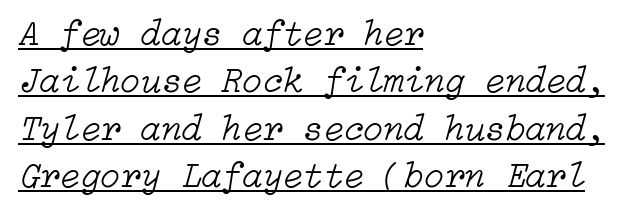
The image shows 37 px light type, italic (leaning right); set left-aligned, normal line spacing (1.28x), normal letter spacing, underlined; low stroke contrast and a medium x-height.
